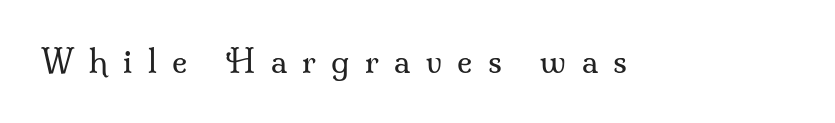
The image shows 32 px regular-weight serif type, upright; set unusually wide letter spacing (+0.48 em), not underlined; medium stroke contrast and a small x-height.
